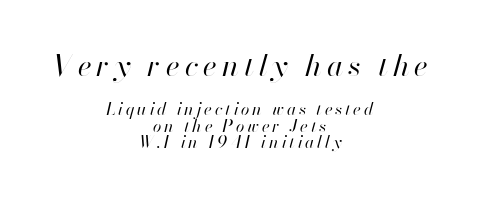
Proportional: the letters do not fall into vertical columns. The letterforms sit at book weight or below. Horizontally, the lines are justified to the midpoint only. Successive baselines arrive quickly, one right under another. The letters are slanted; this is an italic face.
